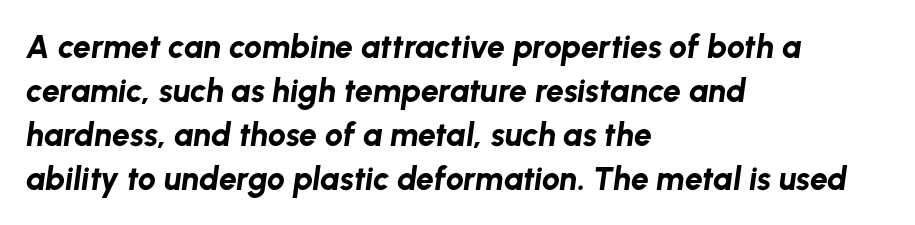
The image shows 32 px bold type, italic (leaning right); set left-aligned, normal line spacing (1.37x), normal letter spacing, not underlined; low stroke contrast and a medium x-height.
